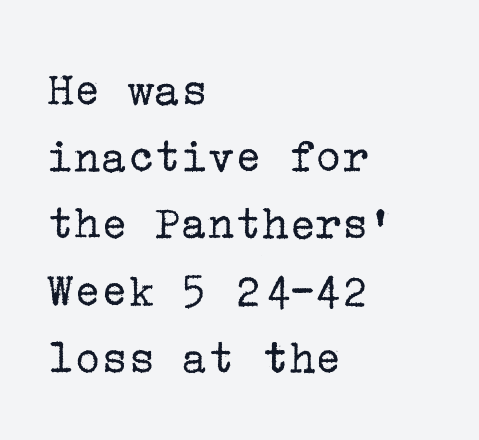
Q: Is the text bold? A: No.
Q: Is the text italic (slanted)? A: No, it is upright.
Q: Is the typeface a serif or a sans-serif typeface? A: Serif.
Q: Is the text underlined? A: No.
Q: How is the paragraph aligned? A: Left-aligned.
Q: Is the spacing between letters normal or unusually wide? A: Normal.
Q: Is the spacing between lines tight, normal or loose? A: Normal.
Q: Width (condensed, normal, or wide)? A: Normal.
Q: Stroke contrast? A: Low.
Q: x-height? A: Medium.
